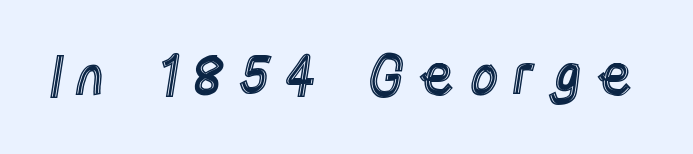
A typesetter would call this proportional, since set widths differ per character. Anything drawn beneath the words? Only blank space. How are the letters spaced? Widely, with obvious added tracking.
